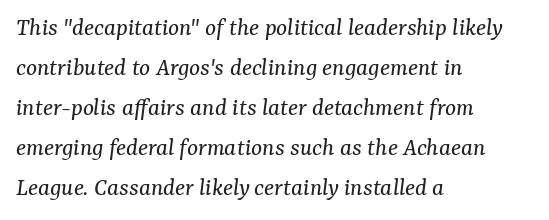
The image shows 26 px text type, italic (leaning right); set left-aligned, normal line spacing (1.54x), normal letter spacing, not underlined.
